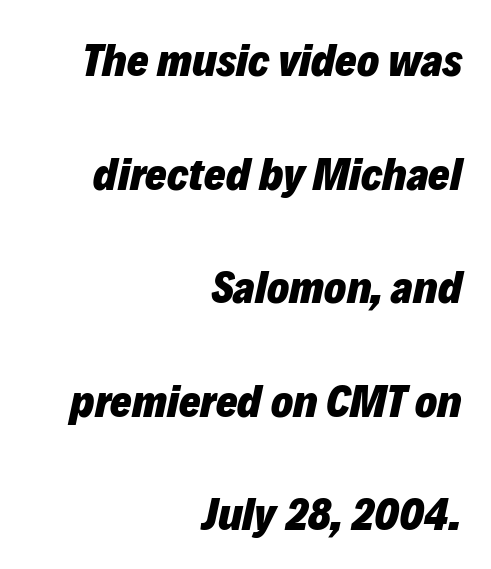
Q: Is the text bold? A: Yes.
Q: Is the text italic (slanted)? A: Yes, it leans right by about 12 degrees.
Q: Is the text underlined? A: No.
Q: How is the paragraph aligned? A: Right-aligned.
Q: Is the spacing between letters normal or unusually wide? A: Normal.
Q: Is the spacing between lines tight, normal or loose? A: Loose.
Q: Width (condensed, normal, or wide)? A: Normal.
Q: Stroke contrast? A: Low.
Q: x-height? A: Medium.
Q: Monospaced? A: No.
